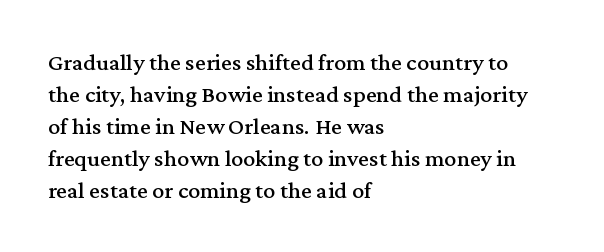
No italicization has been applied; the sample stays upright. The vertical gap from one line to the next is medium. Standard letterfit; no display-style spreading of the glyphs. The passage is arranged the way most books set body copy — flush left. Rule under the text: the space is simply empty.
